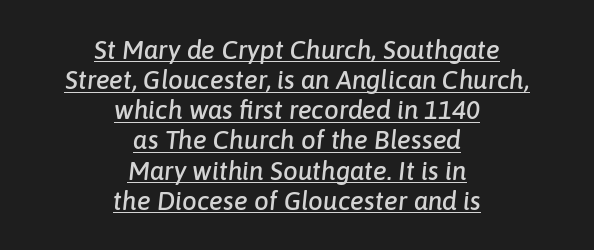
{"italic": "yes", "lean": "right", "slant_degrees": 6, "underline": "yes", "align": "center", "line_spacing_ratio": 1.16, "letter_spacing": "normal", "letter_spacing_em": 0.0, "glyph_px": 26}
